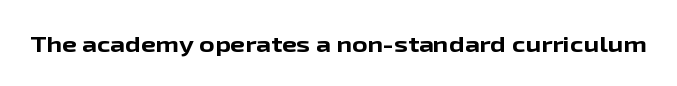
{"italic": "no", "bold": "yes", "underline": "no", "letter_spacing": "normal", "letter_spacing_em": 0.0, "glyph_px": 21}
